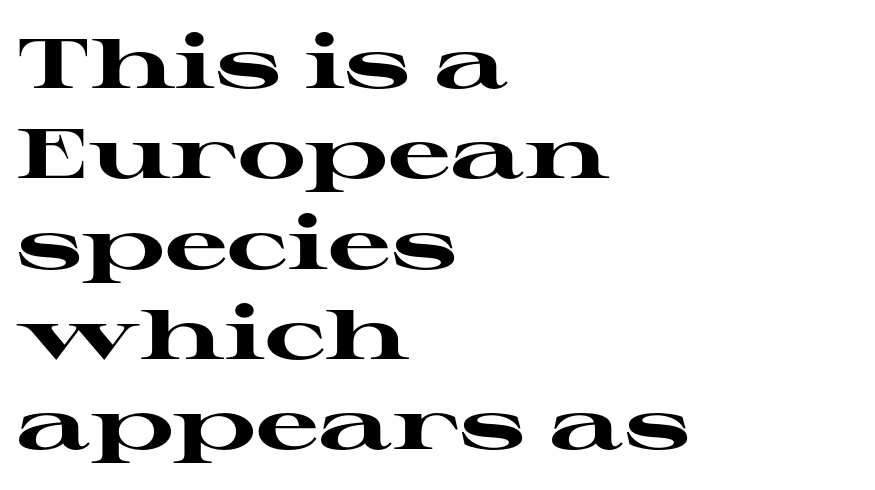
Q: Is the text bold? A: Yes.
Q: Is the text italic (slanted)? A: No, it is upright.
Q: Is the typeface a serif or a sans-serif typeface? A: Serif.
Q: Is the text underlined? A: No.
Q: How is the paragraph aligned? A: Left-aligned.
Q: Is the spacing between letters normal or unusually wide? A: Normal.
Q: Is the spacing between lines tight, normal or loose? A: Normal.
Q: Width (condensed, normal, or wide)? A: Wide.
Q: Stroke contrast? A: High.
Q: x-height? A: Medium.
Q: Monospaced? A: No.
